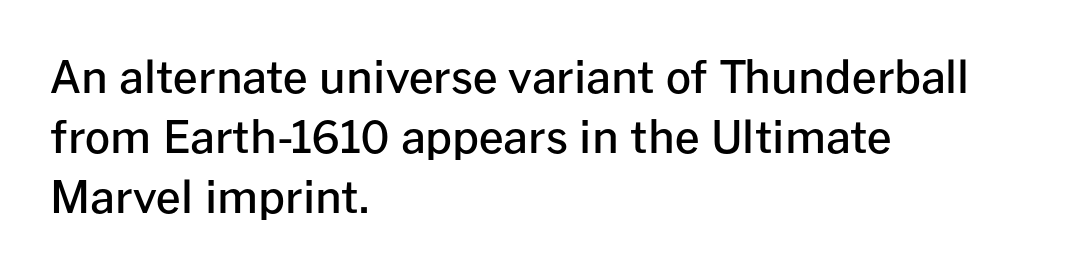
The image shows 44 px semibold sans-serif type, upright; set left-aligned, normal line spacing (1.36x), normal letter spacing, not underlined; low stroke contrast and a medium x-height.
